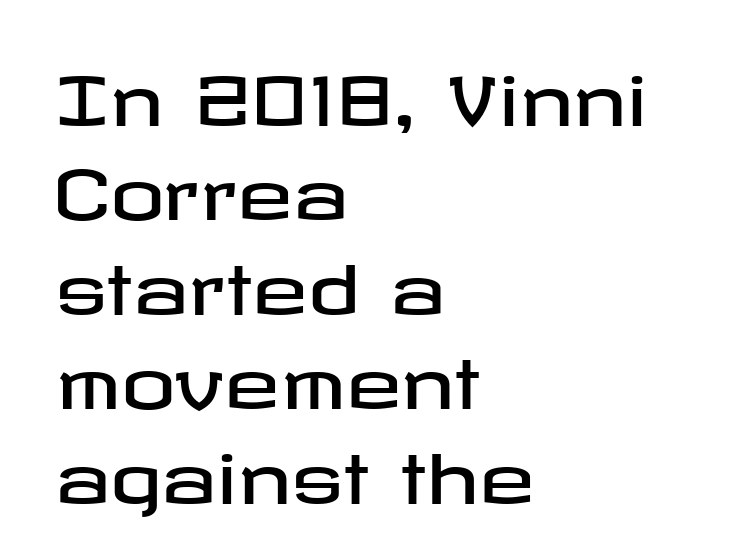
{"serif": "no", "italic": "no", "width": "wide", "stroke_contrast": "low", "x_height": "medium", "underline": "no", "align": "left", "line_spacing": "normal", "line_spacing_ratio": 1.41, "letter_spacing": "normal", "letter_spacing_em": 0.0, "glyph_px": 67}
